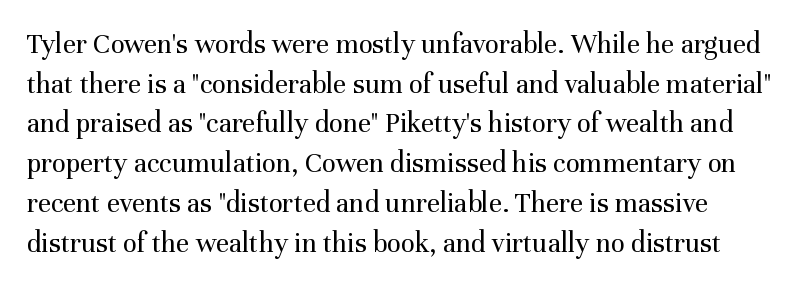
Serifs: yes, visible at the terminals of the letterforms. Proportional: the letters do not fall into vertical columns. Here the glyphs are tracked normally, forming tight word shapes. Ascenders rise straight up at ninety degrees. No extra ink here — the face is not bold. Glance below the letters and you will spot only blank space.
